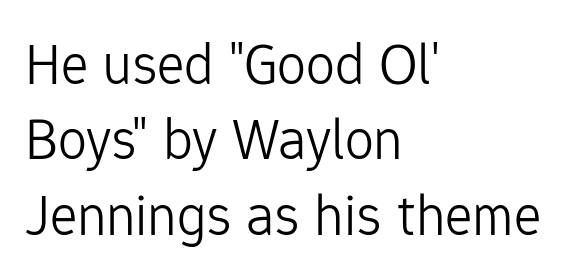
{"serif": "no", "italic": "no", "bold": "no", "weight": "light", "width": "normal", "stroke_contrast": "low", "x_height": "medium", "monospaced": "no", "underline": "no", "align": "left", "line_spacing": "normal", "line_spacing_ratio": 1.3, "letter_spacing": "normal", "letter_spacing_em": 0.0, "glyph_px": 58}
